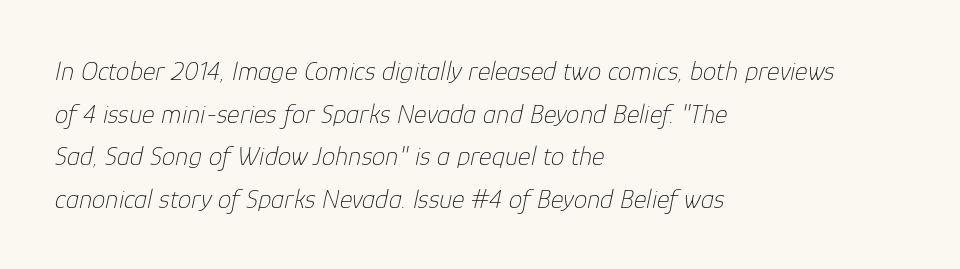
Any mark beneath the type? The region is blank. The lines sit at an ordinary, default distance from one another. This rendering leaves character spacing at its baseline value. A student would call this left alignment; a typographer would say flush left, rag right. Ink coverage per letter is moderate at most. Would a proofreader flag this as italicized? Yes.
